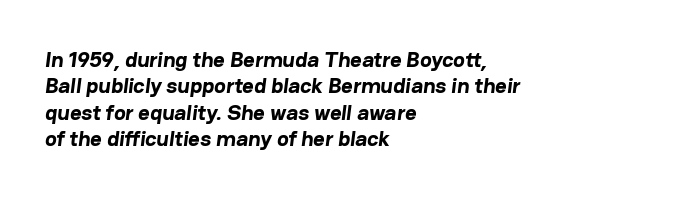
Q: Is the text bold? A: Yes.
Q: Is the text underlined? A: No.
Q: How is the paragraph aligned? A: Left-aligned.
Q: Is the spacing between letters normal or unusually wide? A: Normal.
